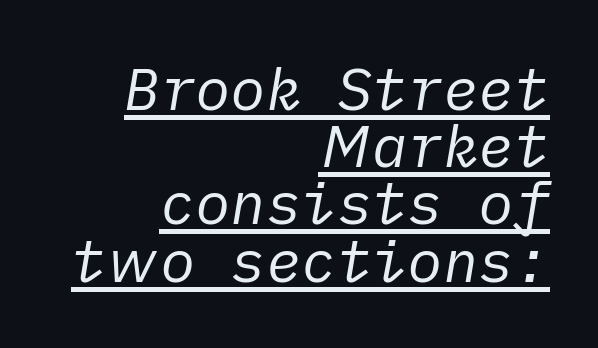
Q: Is the text bold? A: No.
Q: Is the text italic (slanted)? A: Yes, it leans right by about 10 degrees.
Q: Is the text underlined? A: Yes.
Q: How is the paragraph aligned? A: Right-aligned.
Q: Is the spacing between letters normal or unusually wide? A: Normal.
Q: Is the spacing between lines tight, normal or loose? A: Tight.
Q: Width (condensed, normal, or wide)? A: Normal.
Q: Stroke contrast? A: Low.
Q: x-height? A: Medium.
